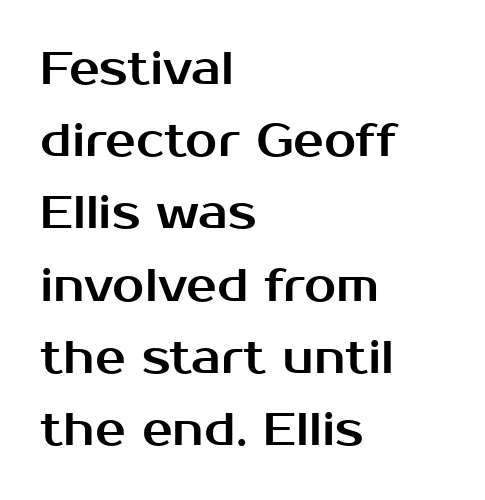
Q: Is the text italic (slanted)? A: No, it is upright.
Q: Is the typeface a serif or a sans-serif typeface? A: Sans-serif.
Q: Is the text underlined? A: No.
Q: How is the paragraph aligned? A: Left-aligned.
Q: Is the spacing between letters normal or unusually wide? A: Normal.
Q: Is the spacing between lines tight, normal or loose? A: Normal.
Q: Width (condensed, normal, or wide)? A: Normal.
Q: Stroke contrast? A: Medium.
Q: x-height? A: Medium.
Q: Monospaced? A: No.
